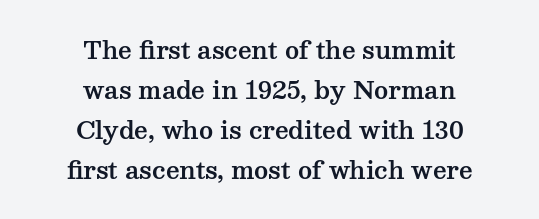
{"italic": "no", "underline": "no", "align": "center", "line_spacing": "normal", "line_spacing_ratio": 1.66, "letter_spacing": "normal", "letter_spacing_em": 0.0, "glyph_px": 24}
